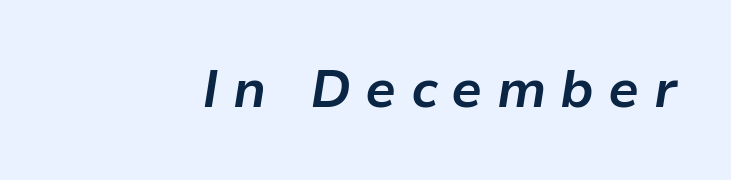
Q: Is the text bold? A: Yes.
Q: Is the text italic (slanted)? A: Yes, it leans right by about 9 degrees.
Q: Is the text underlined? A: No.
Q: Is the spacing between letters normal or unusually wide? A: Unusually wide.
Q: Width (condensed, normal, or wide)? A: Normal.
Q: Stroke contrast? A: Low.
Q: x-height? A: Medium.
Q: Monospaced? A: No.
